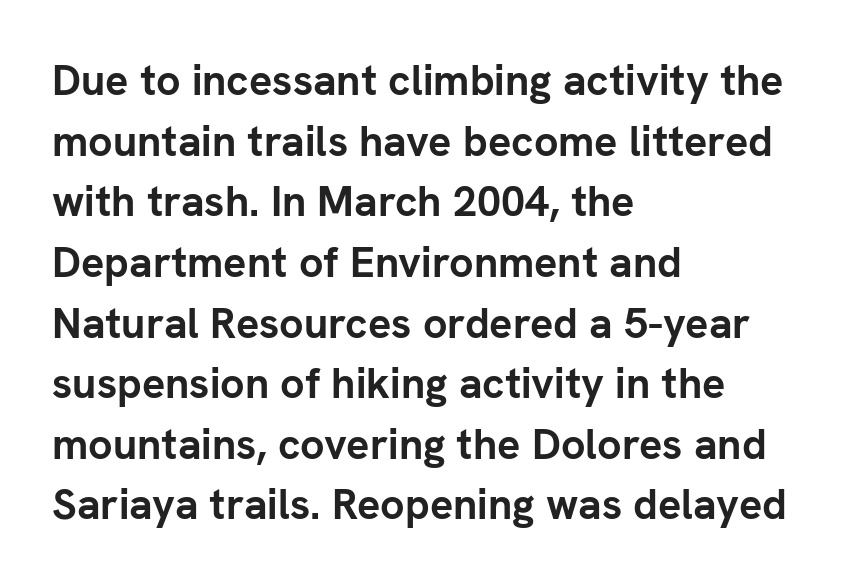
The image shows 43 px semibold sans-serif type, upright; set left-aligned, normal line spacing (1.41x), normal letter spacing, not underlined; low stroke contrast and a medium x-height.
